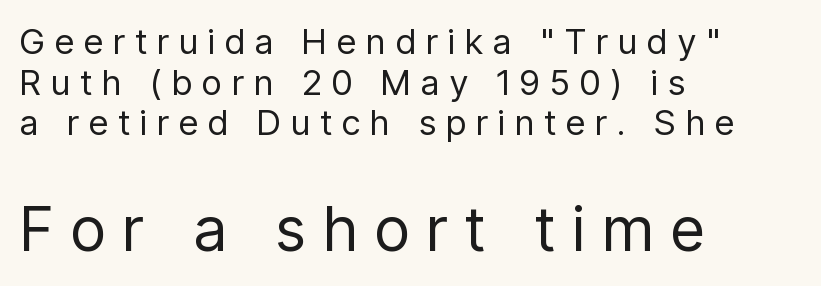
Q: Is the text bold? A: No.
Q: Is the text italic (slanted)? A: No, it is upright.
Q: Is the typeface a serif or a sans-serif typeface? A: Sans-serif.
Q: Is the text underlined? A: No.
Q: How is the paragraph aligned? A: Left-aligned.
Q: Is the spacing between letters normal or unusually wide? A: Unusually wide.
Q: Which block of text is set in a larger size, the first (top) or the second (bottom)? A: The second (bottom) one.
Q: Width (condensed, normal, or wide)? A: Condensed.
Q: Stroke contrast? A: Low.
Q: x-height? A: Medium.
Q: Monospaced? A: No.
